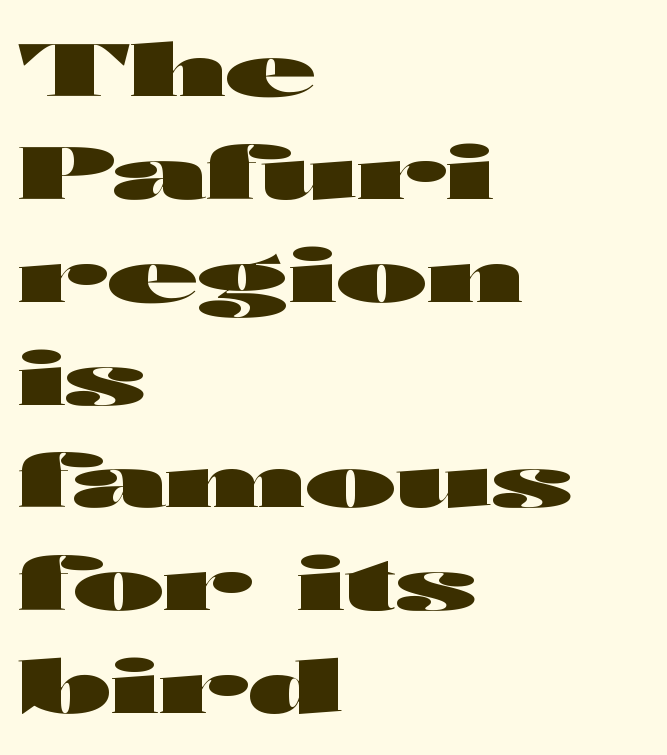
The block of text has a typical density, with ordinary space between rows. Check the space under the baseline: it is left empty. Leftover space on each line is placed entirely after the last word. Plenty of ink on the page — the face is bold.
